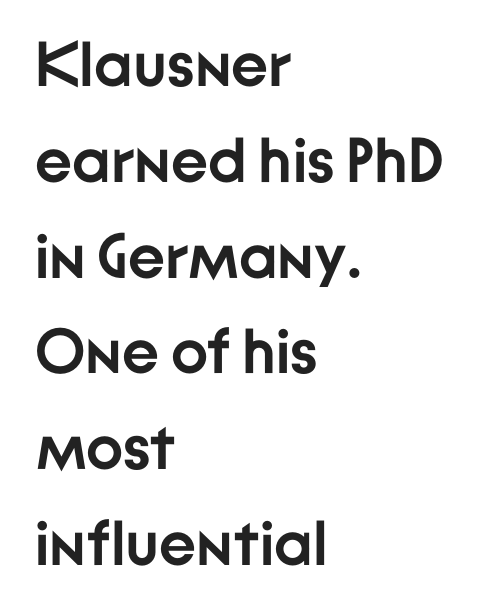
Caption: multi-line text, flush left, ragged right. Quick note: not italic, upright. Nope, no serifs anywhere on these letters. Chunky letters — that's bold for sure. A bare baseline throughout the passage.
